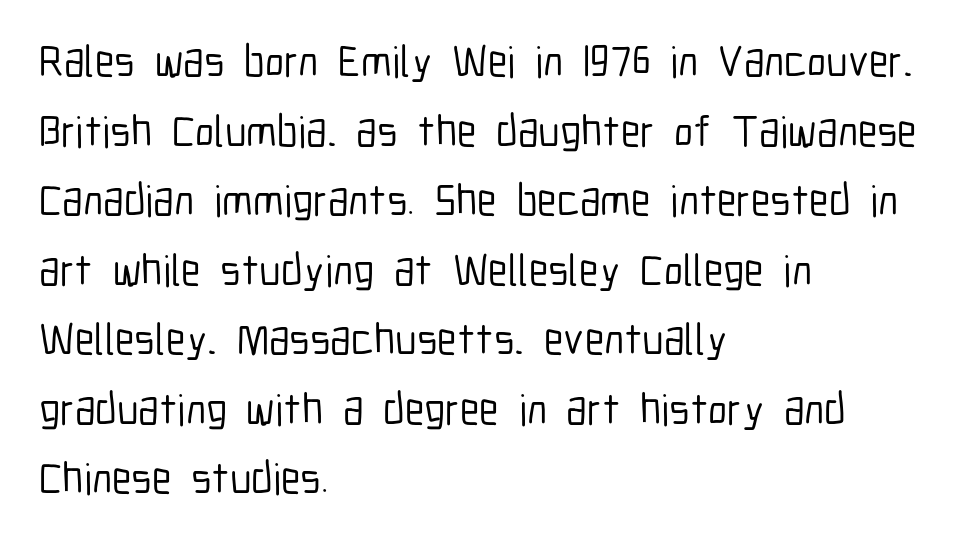
{"serif": "no", "italic": "no", "width": "condensed", "stroke_contrast": "low", "x_height": "medium", "monospaced": "no", "underline": "no", "align": "left", "line_spacing": "normal", "line_spacing_ratio": 1.58, "letter_spacing": "normal", "letter_spacing_em": 0.0, "glyph_px": 44}
